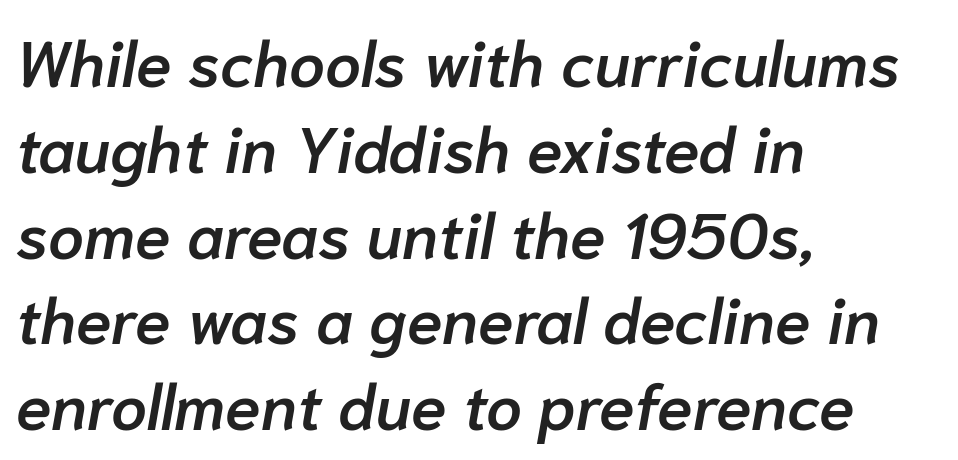
The image shows 64 px semibold type, italic (leaning right); set left-aligned, normal line spacing (1.34x), normal letter spacing, not underlined; low stroke contrast and a medium x-height.
